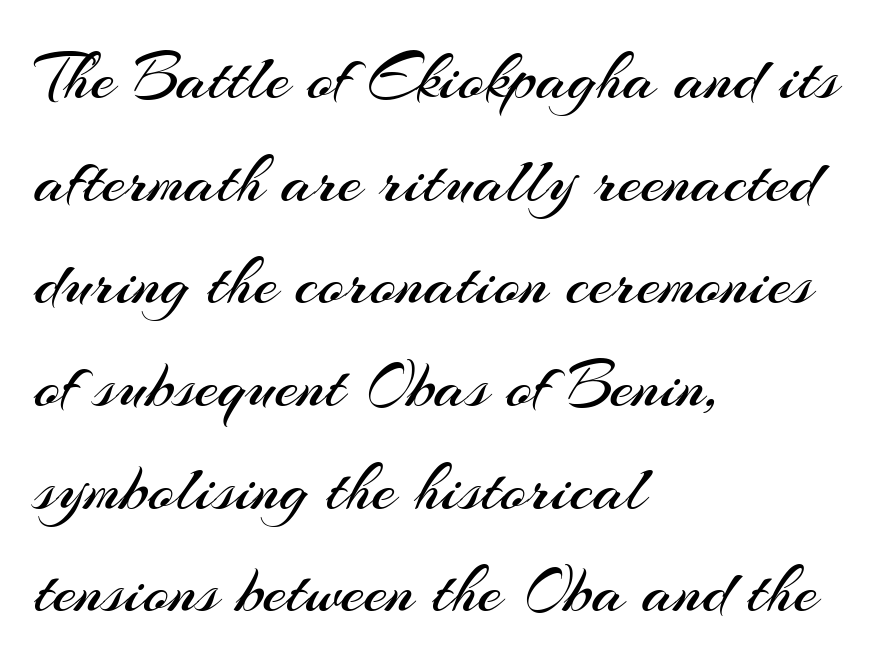
The image shows 68 px regular-weight sans-serif type; set left-aligned, normal line spacing (1.51x), normal letter spacing, not underlined; medium stroke contrast and a small x-height.
